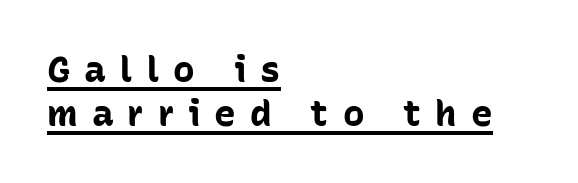
Q: Is the text bold? A: Yes.
Q: Is the text italic (slanted)? A: No, it is upright.
Q: Is the typeface a serif or a sans-serif typeface? A: Sans-serif.
Q: Is the text underlined? A: Yes.
Q: How is the paragraph aligned? A: Left-aligned.
Q: Is the spacing between letters normal or unusually wide? A: Unusually wide.
Q: Width (condensed, normal, or wide)? A: Normal.
Q: Stroke contrast? A: Low.
Q: x-height? A: Medium.
Q: Monospaced? A: No.
